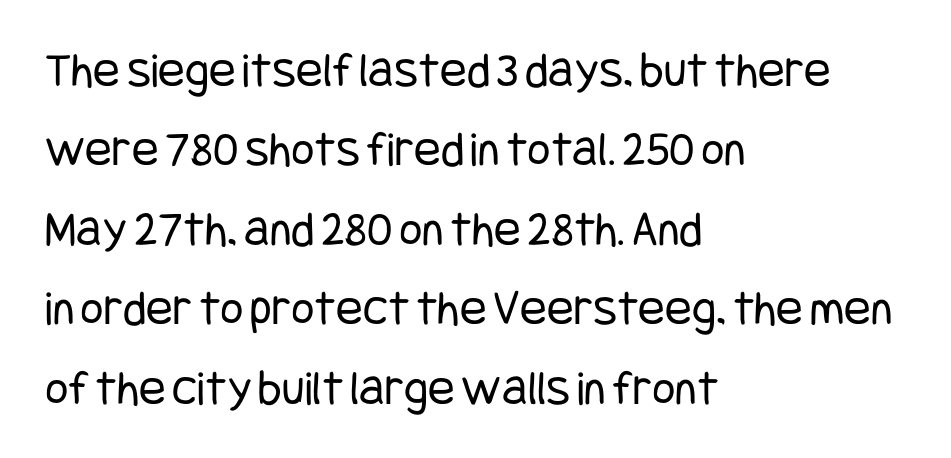
{"serif": "no", "italic": "no", "bold": "no", "weight": "regular", "width": "condensed", "stroke_contrast": "low", "x_height": "large", "underline": "no", "align": "left", "line_spacing": "normal", "line_spacing_ratio": 1.59, "letter_spacing": "normal", "letter_spacing_em": 0.0, "glyph_px": 50}
